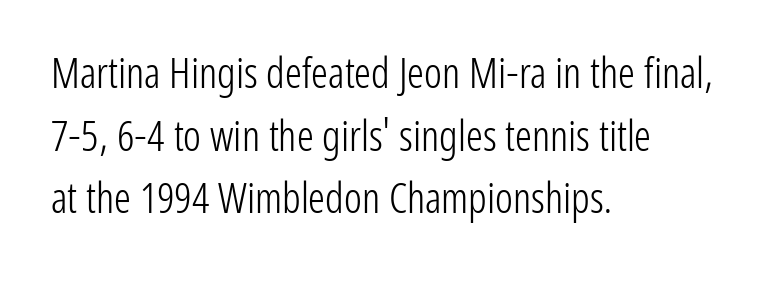
Typographically, this falls in the sans-serif category. Compared with a centered layout, this one pins lines to the left instead. The vertical gap from one line to the next is medium. A typesetter would mark this as roman, not italic.
